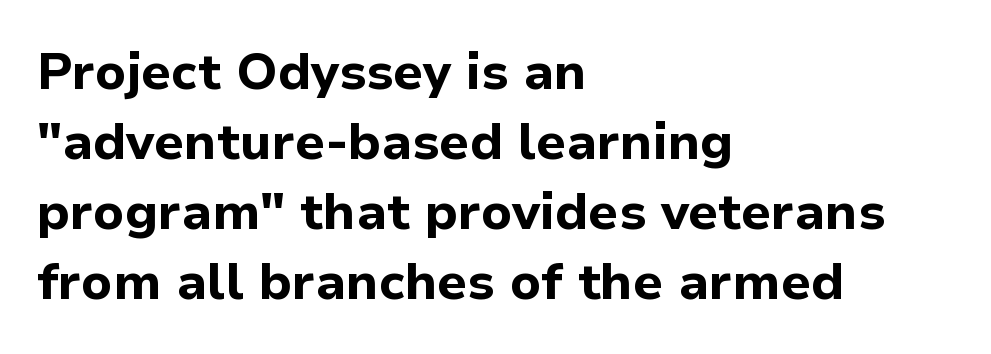
The image shows 51 px bold sans-serif type, upright; set left-aligned, normal line spacing (1.37x), normal letter spacing, not underlined; low stroke contrast and a medium x-height.
